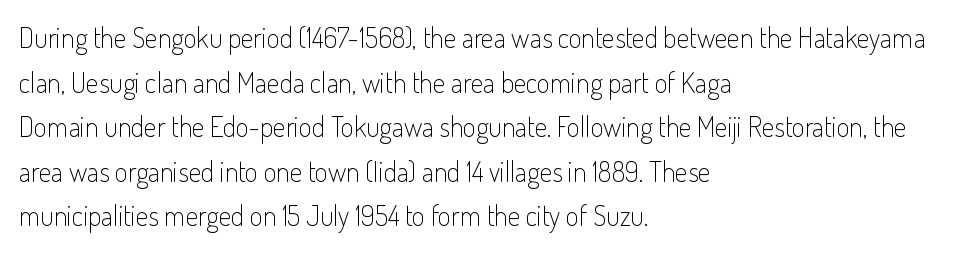
{"serif": "no", "italic": "no", "bold": "no", "weight": "light", "width": "condensed", "stroke_contrast": "low", "x_height": "small", "monospaced": "no", "underline": "no", "align": "left", "line_spacing": "normal", "line_spacing_ratio": 1.59, "letter_spacing": "normal", "letter_spacing_em": 0.0, "glyph_px": 28}
